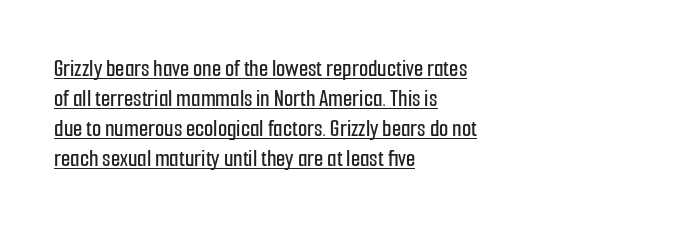
Q: Is the text italic (slanted)? A: No, it is upright.
Q: Is the text underlined? A: Yes.
Q: How is the paragraph aligned? A: Left-aligned.
Q: Is the spacing between letters normal or unusually wide? A: Normal.
Q: Is the spacing between lines tight, normal or loose? A: Normal.
